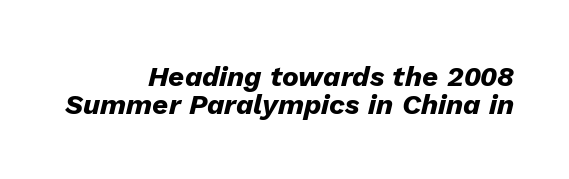
The image shows 28 px heavy type, italic (leaning right); set right-aligned, tight line spacing (1.0x), normal letter spacing, not underlined; low stroke contrast and a medium x-height.
